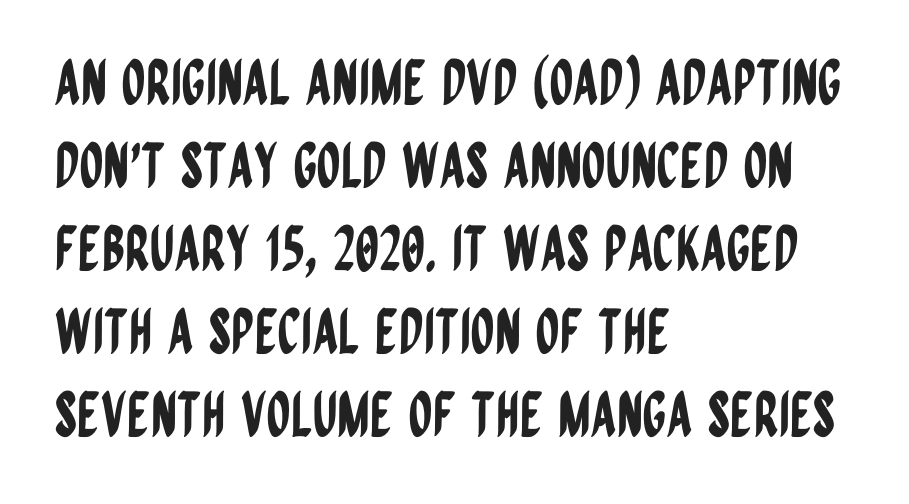
Q: Is the text italic (slanted)? A: No, it is upright.
Q: Is the typeface a serif or a sans-serif typeface? A: Sans-serif.
Q: Is the text underlined? A: No.
Q: How is the paragraph aligned? A: Left-aligned.
Q: Is the spacing between letters normal or unusually wide? A: Normal.
Q: Is the spacing between lines tight, normal or loose? A: Normal.
Q: Width (condensed, normal, or wide)? A: Condensed.
Q: Stroke contrast? A: Low.
Q: x-height? A: Large.
Q: Monospaced? A: No.
